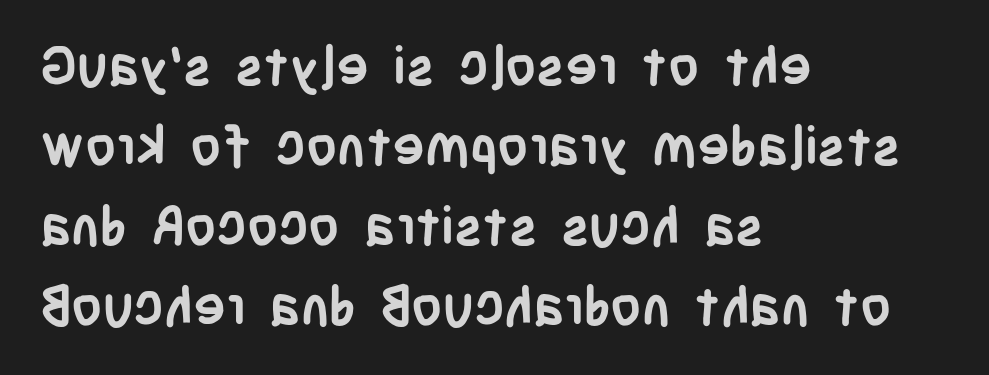
This is roman type, the default non-slanted kind. I'd describe the lettering as bold — thick and assertive. The lines sit at an ordinary, default distance from one another. Caption: standard tracking, unaltered.
